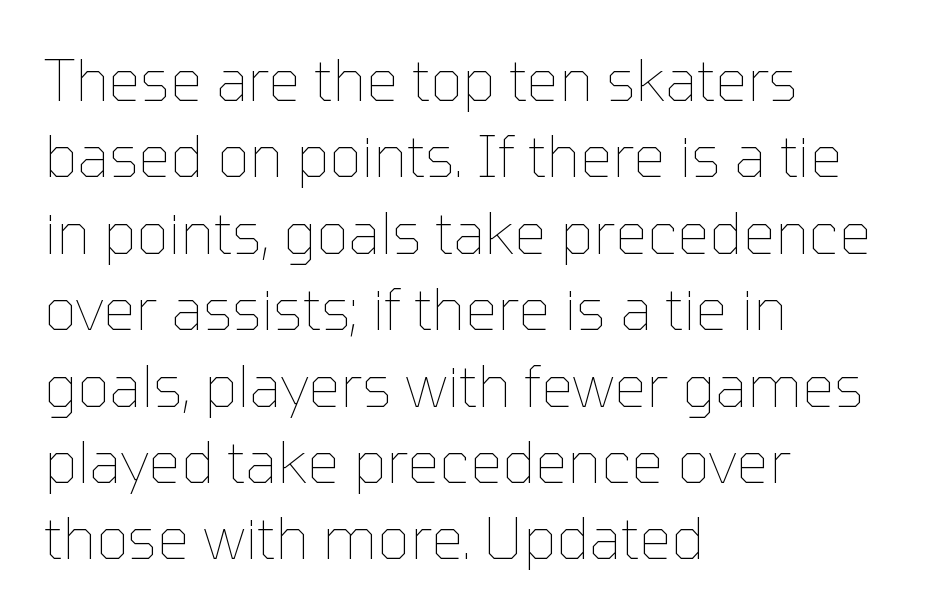
Q: Is the text bold? A: No.
Q: Is the text italic (slanted)? A: No, it is upright.
Q: Is the text underlined? A: No.
Q: How is the paragraph aligned? A: Left-aligned.
Q: Is the spacing between letters normal or unusually wide? A: Normal.
Q: Is the spacing between lines tight, normal or loose? A: Normal.
Q: Width (condensed, normal, or wide)? A: Normal.
Q: Stroke contrast? A: Low.
Q: x-height? A: Medium.
Q: Monospaced? A: No.
